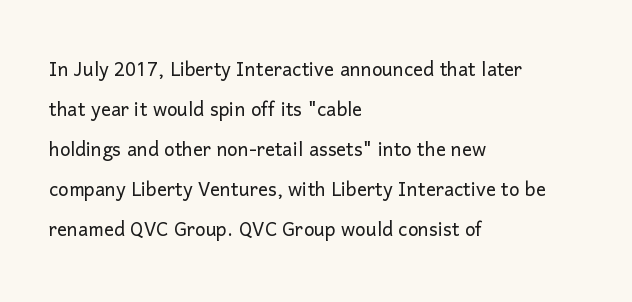
The area under the type is left untouched. A typesetter would mark this as roman, not italic. What's the leading like? Ordinary, nothing unusual. A typesetter would call this zero additional tracking. Which margin do the lines hug? The left one — the right edge is uneven. The cut favours lightness, reaching ordinary text weight at its darkest.
